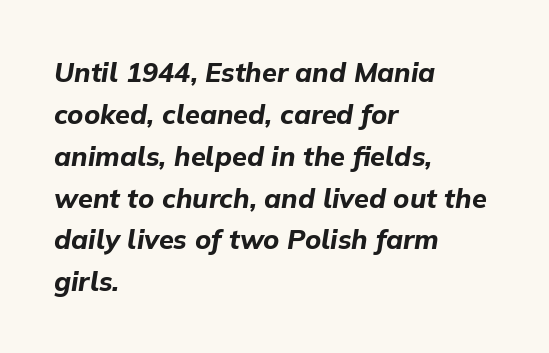
{"italic": "yes", "lean": "right", "slant_degrees": 9, "bold": "yes", "underline": "no", "align": "left", "line_spacing": "normal", "line_spacing_ratio": 1.55, "letter_spacing": "normal", "letter_spacing_em": 0.0, "glyph_px": 27}
